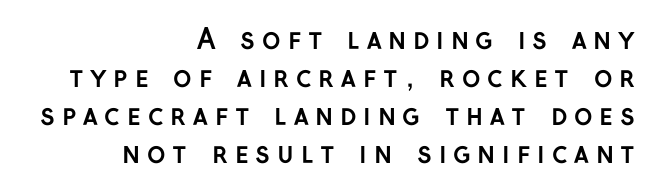
{"serif": "no", "italic": "no", "bold": "yes", "weight": "semibold", "width": "normal", "stroke_contrast": "low", "x_height": "medium", "monospaced": "no", "underline": "no", "align": "right", "line_spacing": "normal", "line_spacing_ratio": 1.36, "letter_spacing": "wide", "letter_spacing_em": 0.24, "glyph_px": 28}
